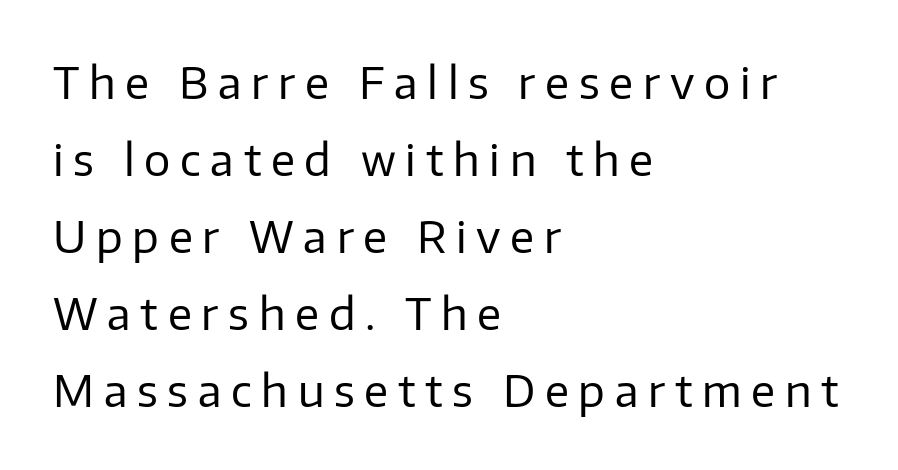
The image shows 44 px regular-weight sans-serif type, upright; set left-aligned, line spacing 1.75x, unusually wide letter spacing (+0.22 em), not underlined; low stroke contrast and a medium x-height.
